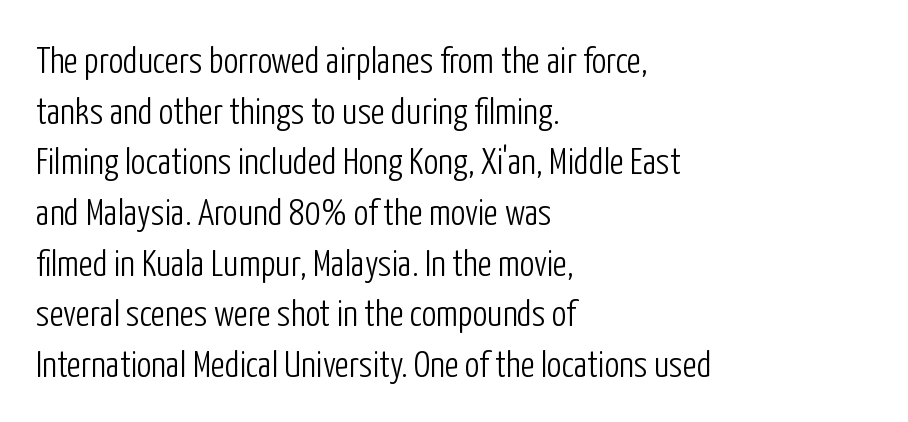
The image shows 37 px light, condensed sans-serif type, upright; set left-aligned, normal line spacing (1.37x), normal letter spacing, not underlined; low stroke contrast and a medium x-height.
